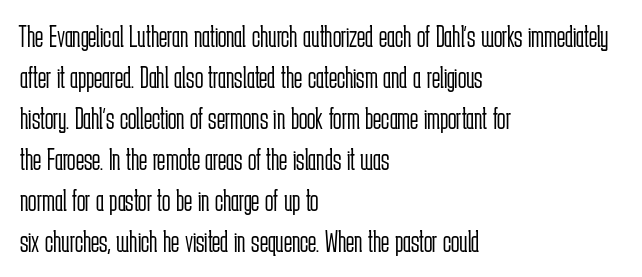
This is sans-serif lettering, the kind often seen on screens and signage. Each line starts at the same left margin while the right side varies. The string is rendered with underlining switched off. The strokes carry an ordinary text weight at most.
